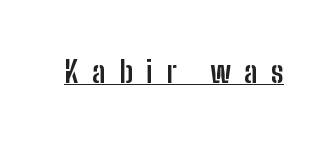
The image shows 30 px semibold, condensed sans-serif type, upright; set unusually wide letter spacing (+0.45 em), underlined; low stroke contrast and a medium x-height.
